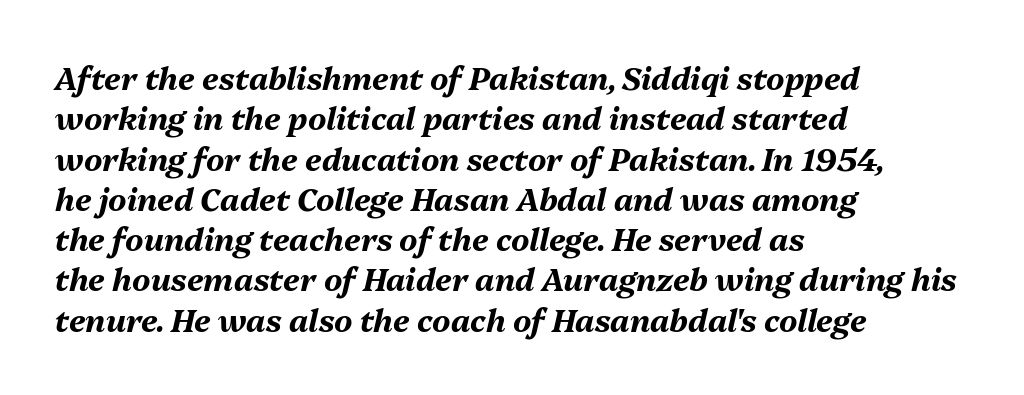
Letter spacing: default. Its strokes are broad and dark, the hallmark of bold type. The words here are not underlined. The rows are spaced the way most documents space them. The paragraph has a hard left edge and a soft right edge.
